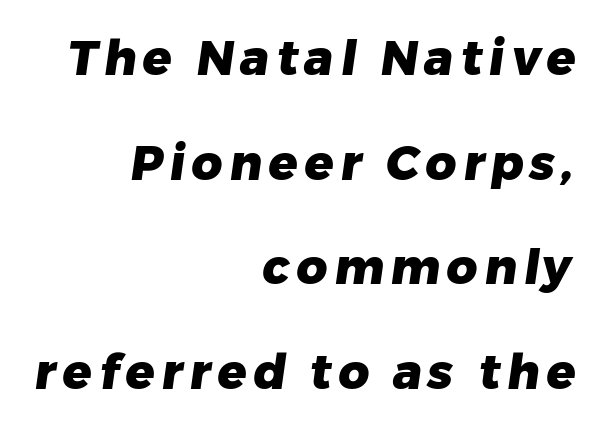
The image shows 48 px heavy sans-serif type; set right-aligned, loose line spacing (2.18x), not underlined; low stroke contrast and a medium x-height.
